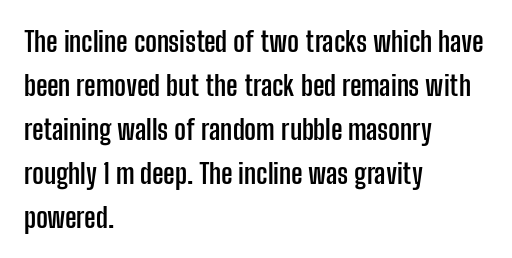
{"serif": "no", "italic": "no", "bold": "yes", "weight": "semibold", "width": "condensed", "stroke_contrast": "low", "x_height": "medium", "monospaced": "no", "underline": "no", "align": "left", "line_spacing": "normal", "line_spacing_ratio": 1.57, "letter_spacing": "normal", "letter_spacing_em": 0.0, "glyph_px": 28}
